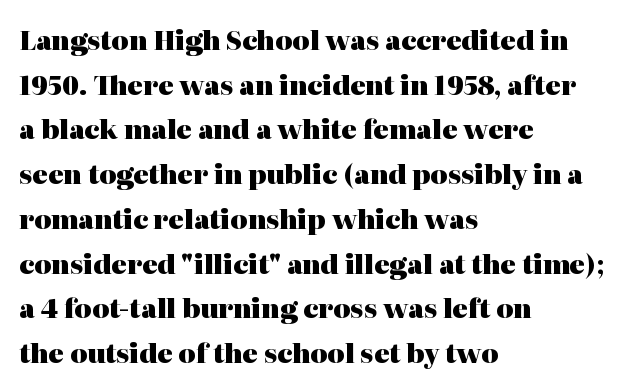
The lettering holds an erect, upright posture throughout. Teacher's note: observe the even left margin — that is flush-left alignment. Typographic density is high because the face is bold. Bare-footed words on every line. Is the letter spacing exaggerated? No — it looks like the ordinary default.
